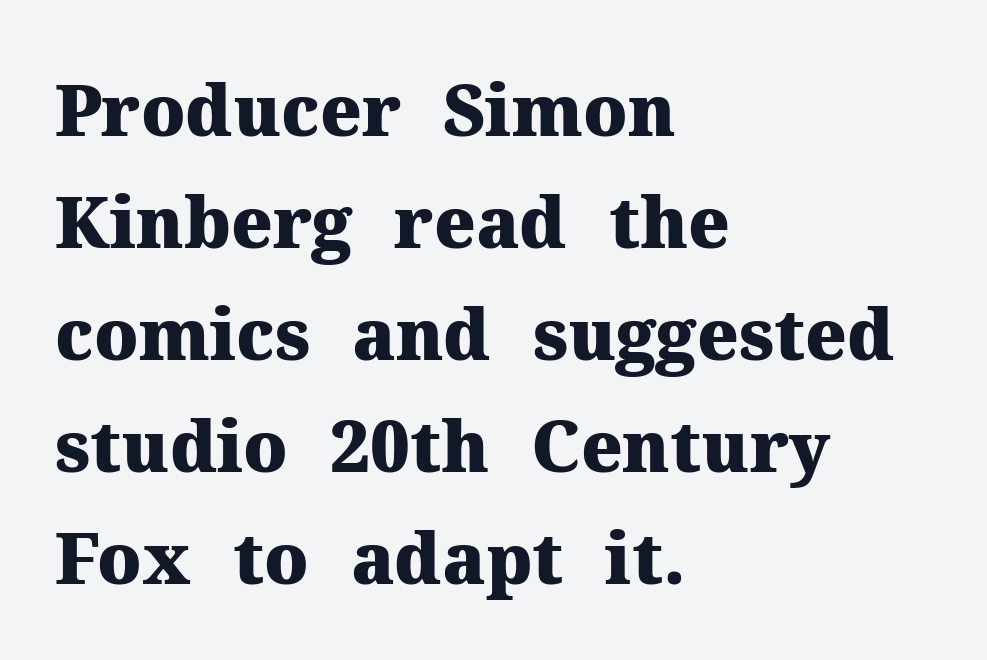
The image shows 70 px heavy serif type, upright; set left-aligned, normal line spacing (1.6x), normal letter spacing, not underlined; medium stroke contrast and a medium x-height.
